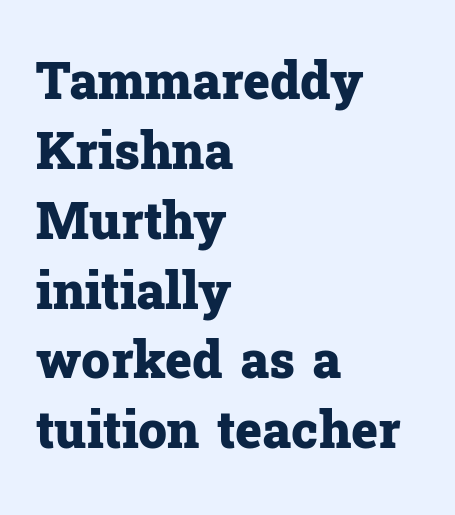
{"serif": "yes", "italic": "no", "bold": "yes", "weight": "heavy", "width": "normal", "stroke_contrast": "low", "x_height": "medium", "monospaced": "no", "underline": "no", "align": "left", "line_spacing": "normal", "line_spacing_ratio": 1.37, "letter_spacing": "normal", "letter_spacing_em": 0.0, "glyph_px": 51}
